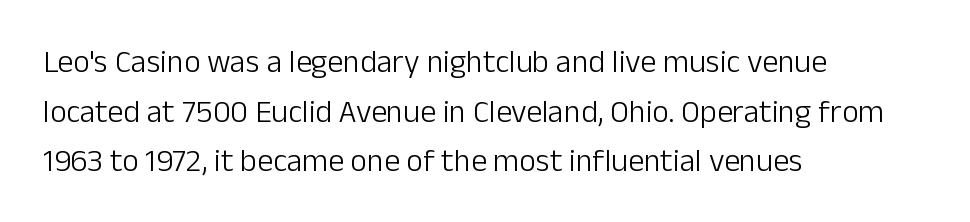
The image shows 32 px light sans-serif type, upright; set left-aligned, normal line spacing (1.55x), normal letter spacing, not underlined; low stroke contrast and a medium x-height.
